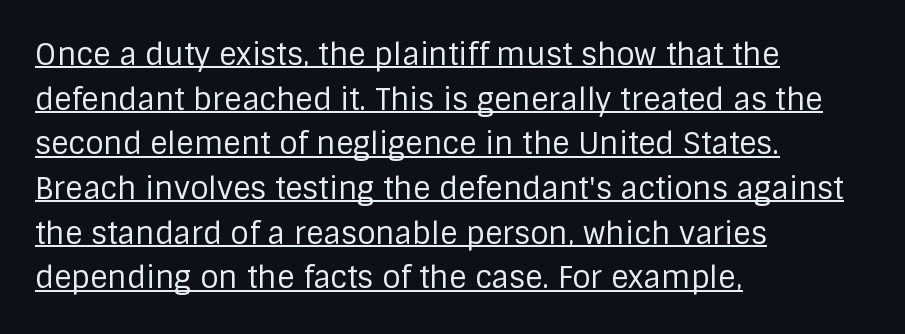
Students, note that the glyphs here touch the page at normal intervals. These characters rest on top of a visible drawn line. Italic? Not at all — the glyphs are vertical. No extra ink here — the face is not bold. The rendering shows plain stroke endings on the letterforms — a sans-serif design. Compared with a centered layout, this one pins lines to the left instead.
